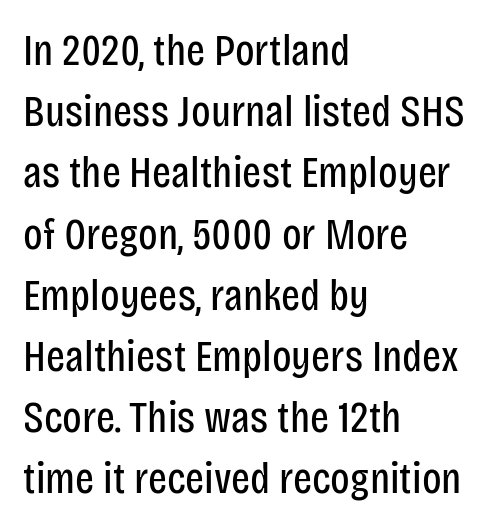
Q: Is the text bold? A: No.
Q: Is the text italic (slanted)? A: No, it is upright.
Q: Is the typeface a serif or a sans-serif typeface? A: Sans-serif.
Q: Is the text underlined? A: No.
Q: How is the paragraph aligned? A: Left-aligned.
Q: Is the spacing between letters normal or unusually wide? A: Normal.
Q: Is the spacing between lines tight, normal or loose? A: Normal.
Q: Width (condensed, normal, or wide)? A: Condensed.
Q: Stroke contrast? A: Low.
Q: x-height? A: Large.
Q: Monospaced? A: No.
